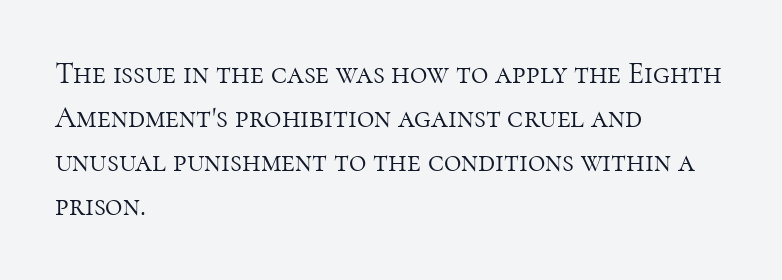
{"serif": "yes", "italic": "no", "bold": "no", "weight": "light", "width": "normal", "stroke_contrast": "high", "x_height": "medium", "monospaced": "no", "underline": "no", "align": "left", "line_spacing": "normal", "line_spacing_ratio": 1.47, "letter_spacing": "normal", "letter_spacing_em": 0.0, "glyph_px": 30}
